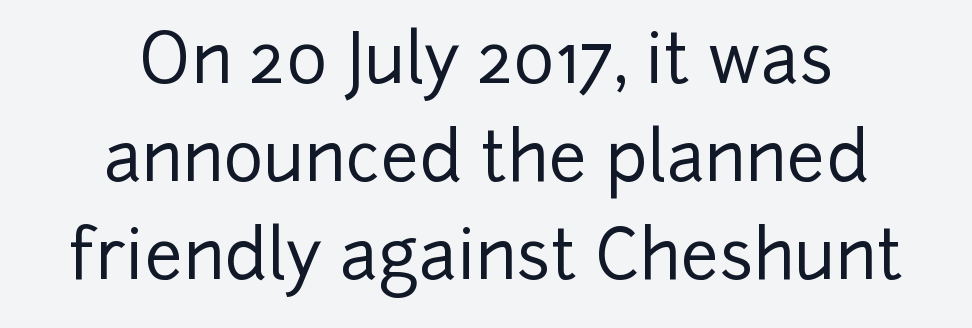
The image shows 68 px sans-serif type, upright; set centered, normal line spacing (1.44x), normal letter spacing, not underlined; low stroke contrast and a medium x-height.
